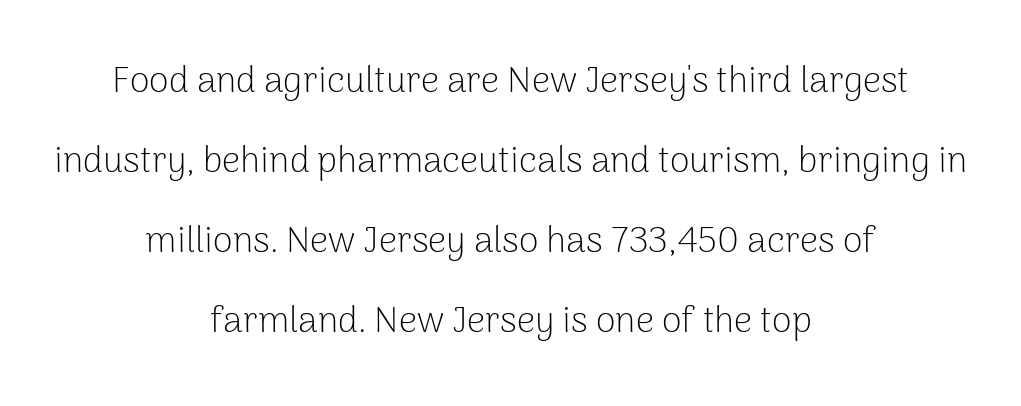
The passage shown is not underscored anywhere. A typesetter would call this zero additional tracking. Do the letters lean? They stand straight. Baseline-to-baseline distance is far greater than the letter height. The letterforms sit at book weight or below.
